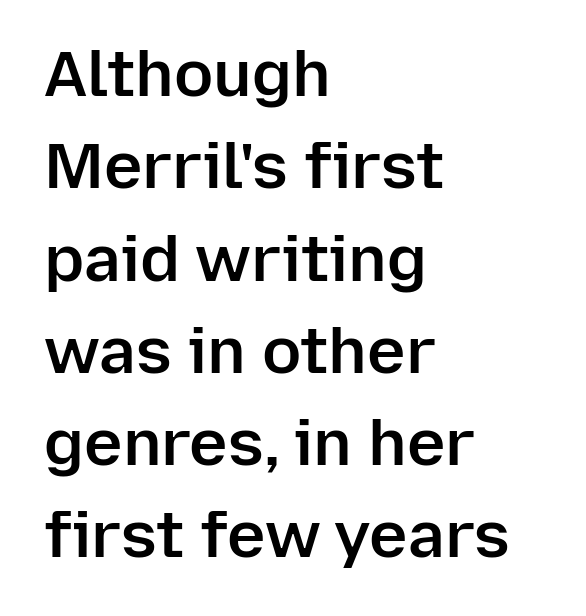
{"serif": "no", "italic": "no", "bold": "semi", "weight": "semibold", "width": "normal", "stroke_contrast": "low", "x_height": "medium", "monospaced": "no", "underline": "no", "align": "left", "line_spacing": "normal", "line_spacing_ratio": 1.42, "letter_spacing": "normal", "letter_spacing_em": 0.0, "glyph_px": 65}
